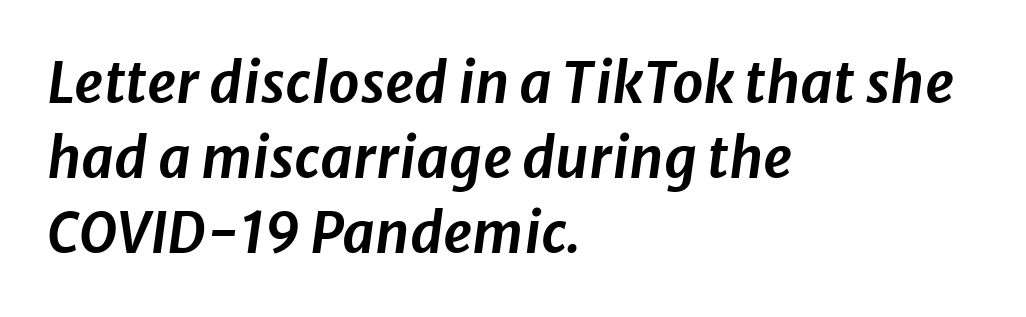
Q: Is the text italic (slanted)? A: Yes, it leans right by about 8 degrees.
Q: Is the text underlined? A: No.
Q: How is the paragraph aligned? A: Left-aligned.
Q: Is the spacing between letters normal or unusually wide? A: Normal.
Q: Is the spacing between lines tight, normal or loose? A: Normal.
Q: Width (condensed, normal, or wide)? A: Normal.
Q: Stroke contrast? A: Low.
Q: x-height? A: Medium.
Q: Monospaced? A: No.
